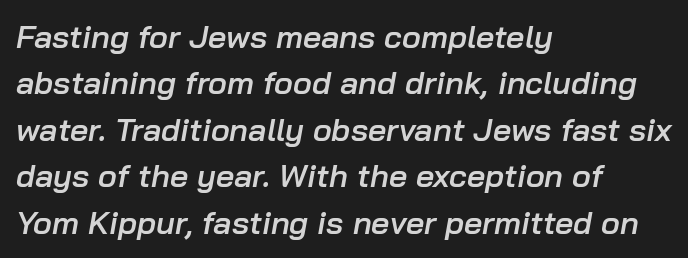
Q: Is the text bold? A: Semi-bold.
Q: Is the text italic (slanted)? A: Yes, it leans right by about 10 degrees.
Q: Is the text underlined? A: No.
Q: How is the paragraph aligned? A: Left-aligned.
Q: Is the spacing between letters normal or unusually wide? A: Normal.
Q: Is the spacing between lines tight, normal or loose? A: Normal.
Q: Width (condensed, normal, or wide)? A: Normal.
Q: Stroke contrast? A: Low.
Q: x-height? A: Medium.
Q: Monospaced? A: No.
